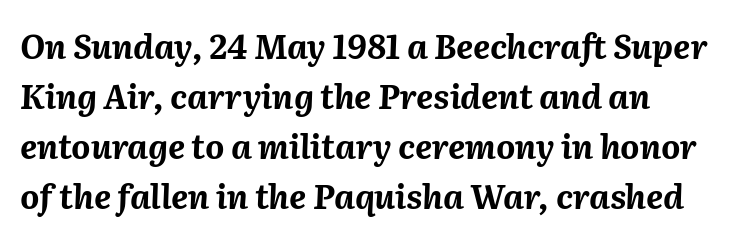
The image shows 33 px bold type, italic (leaning right); set left-aligned, normal line spacing (1.52x), normal letter spacing, not underlined; medium stroke contrast and a medium x-height.
